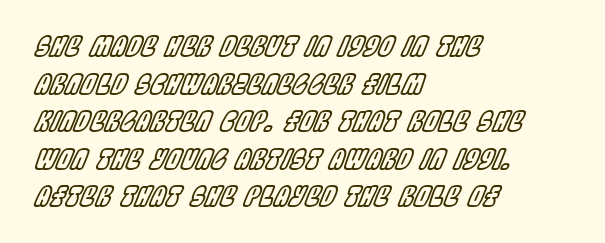
The image shows 27 px text type, italic (leaning right); set left-aligned, normal line spacing (1.39x), normal letter spacing, not underlined.
